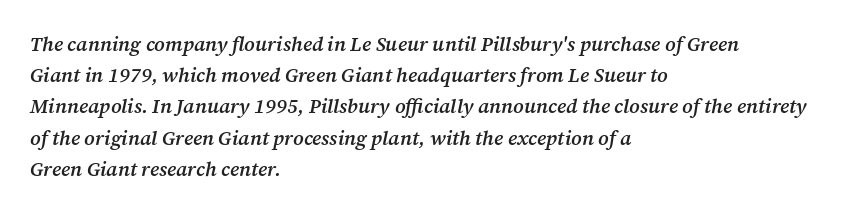
The image shows 20 px text type, italic (leaning right); set left-aligned, normal line spacing (1.56x), normal letter spacing, not underlined.
